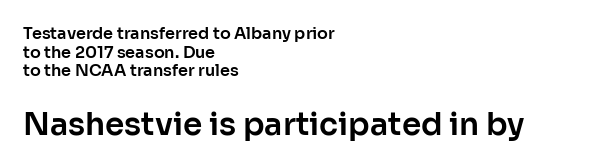
The image shows 31 px sans-serif type, upright; set left-aligned, line spacing 1.17x, normal letter spacing, not underlined; the second (bottom) block is 1.94x larger; low stroke contrast and a medium x-height.
